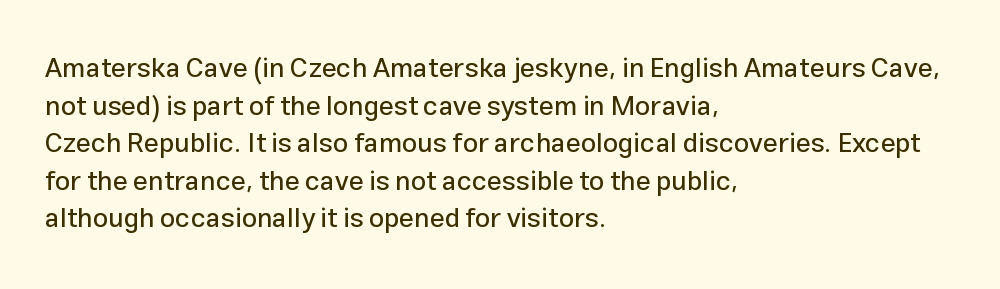
Q: Is the text italic (slanted)? A: No, it is upright.
Q: Is the text underlined? A: No.
Q: How is the paragraph aligned? A: Left-aligned.
Q: Is the spacing between letters normal or unusually wide? A: Normal.
Q: Is the spacing between lines tight, normal or loose? A: Normal.
